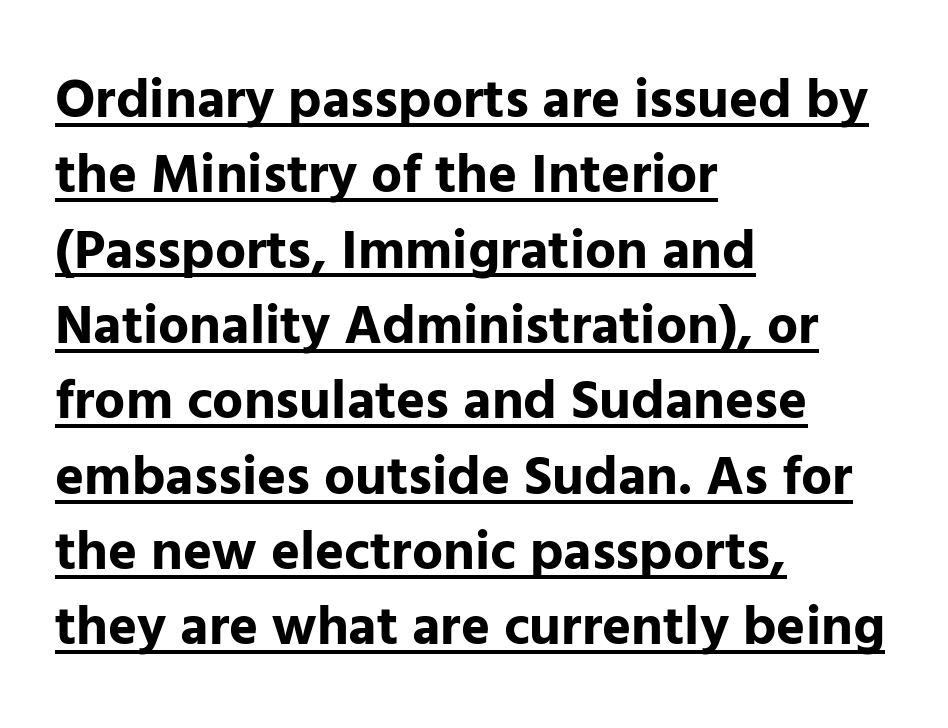
Q: Is the text bold? A: Yes.
Q: Is the text italic (slanted)? A: No, it is upright.
Q: Is the typeface a serif or a sans-serif typeface? A: Sans-serif.
Q: Is the text underlined? A: Yes.
Q: How is the paragraph aligned? A: Left-aligned.
Q: Is the spacing between letters normal or unusually wide? A: Normal.
Q: Is the spacing between lines tight, normal or loose? A: Normal.
Q: Width (condensed, normal, or wide)? A: Normal.
Q: Stroke contrast? A: Low.
Q: x-height? A: Medium.
Q: Monospaced? A: No.
